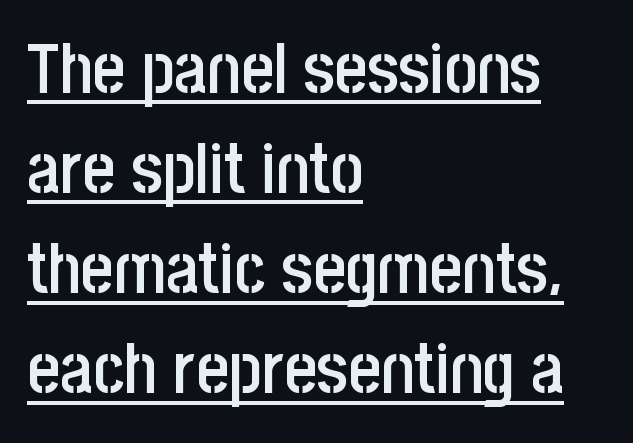
As a designer I'd log this as weight 600, semibold. The letters carry no serifs — their stems end cleanly without finishing strokes. Somebody hit Ctrl+U on this one — the words are underlined. The face used here is proportionally spaced, like ordinary book or web type.
